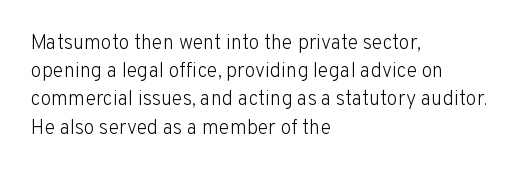
{"italic": "no", "bold": "no", "underline": "no", "align": "left", "line_spacing": "normal", "line_spacing_ratio": 1.41, "letter_spacing": "normal", "letter_spacing_em": 0.0, "glyph_px": 20}
